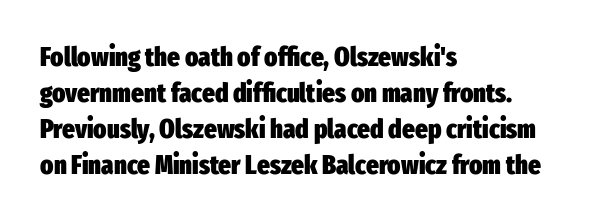
Is there much room between lines? A standard amount, neither cramped nor airy. This rendering features lettering with no underline. The typography opts for an upright posture over an oblique one. Standard letterfit; no display-style spreading of the glyphs. Line starts are locked; line ends wander. Heavy-handed strokes throughout: this text is bold.
